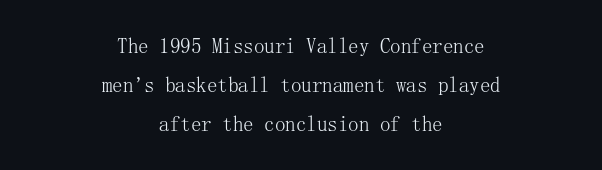
{"italic": "no", "bold": "no", "underline": "no", "align": "center", "line_spacing_ratio": 1.85, "letter_spacing": "normal", "letter_spacing_em": 0.0, "glyph_px": 21}
